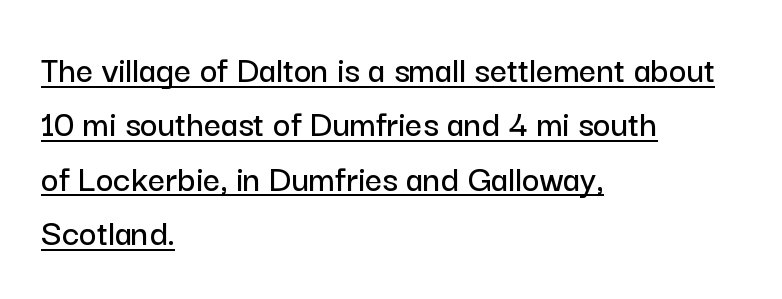
{"serif": "no", "italic": "no", "width": "normal", "stroke_contrast": "low", "x_height": "medium", "monospaced": "no", "underline": "yes", "align": "left", "line_spacing": "normal", "line_spacing_ratio": 1.43, "letter_spacing": "normal", "letter_spacing_em": 0.0, "glyph_px": 38}
